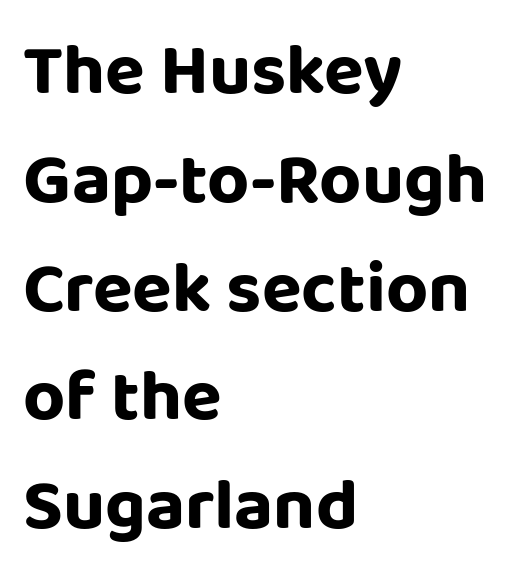
Q: Is the text italic (slanted)? A: No, it is upright.
Q: Is the typeface a serif or a sans-serif typeface? A: Sans-serif.
Q: Is the text underlined? A: No.
Q: How is the paragraph aligned? A: Left-aligned.
Q: Is the spacing between letters normal or unusually wide? A: Normal.
Q: Is the spacing between lines tight, normal or loose? A: Normal.
Q: Width (condensed, normal, or wide)? A: Normal.
Q: Stroke contrast? A: Low.
Q: x-height? A: Large.
Q: Monospaced? A: No.
